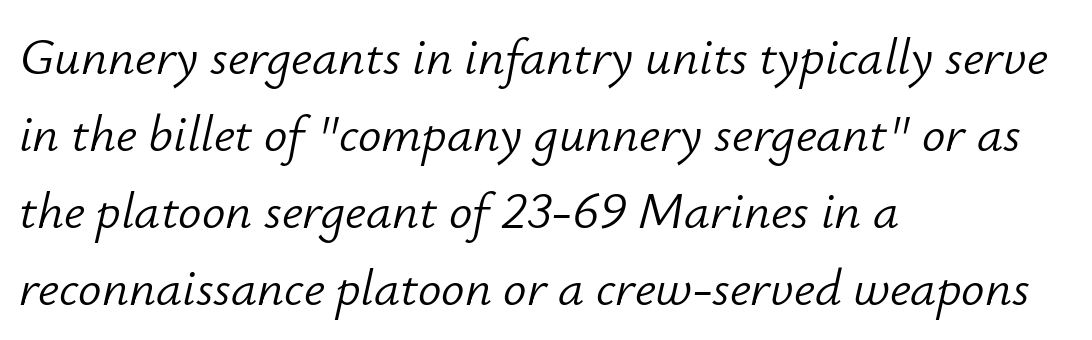
{"italic": "yes", "lean": "right", "slant_degrees": 12, "bold": "no", "weight": "light", "width": "normal", "stroke_contrast": "low", "x_height": "small", "monospaced": "no", "underline": "no", "align": "left", "line_spacing": "normal", "line_spacing_ratio": 1.48, "letter_spacing": "normal", "letter_spacing_em": 0.0, "glyph_px": 52}
